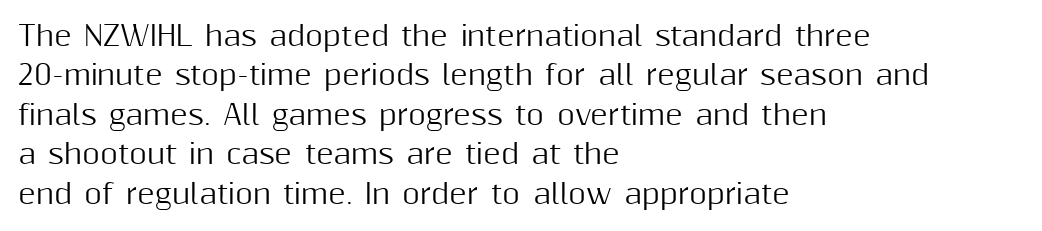
{"italic": "no", "underline": "no", "align": "left", "line_spacing": "normal", "line_spacing_ratio": 1.46, "letter_spacing": "normal", "letter_spacing_em": 0.0, "glyph_px": 27}
